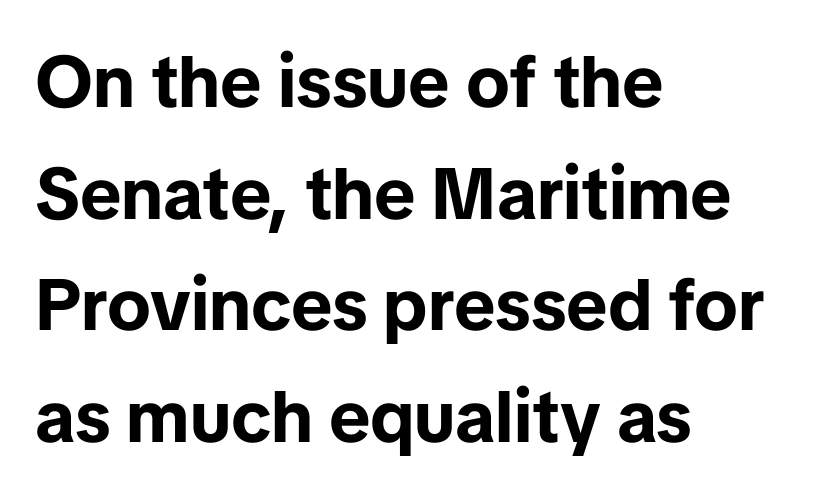
{"serif": "no", "italic": "no", "bold": "yes", "weight": "bold", "width": "normal", "stroke_contrast": "low", "x_height": "medium", "monospaced": "no", "underline": "no", "align": "left", "line_spacing": "normal", "line_spacing_ratio": 1.55, "letter_spacing": "normal", "letter_spacing_em": 0.0, "glyph_px": 72}
